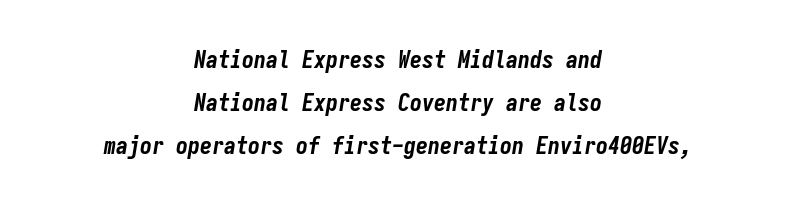
Descenders are the only things crossing below the line. You can tell it's italic because the verticals aren't actually vertical. In terms of letterspacing, this is plain default setting. Horizontal alignment here is central, giving a formal, balanced look. Stroke thickness is high; the sample reads as a true bold.
